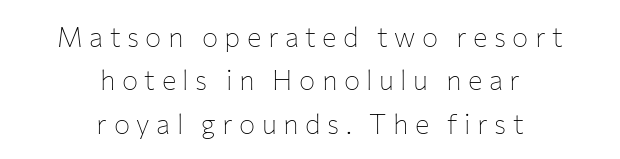
Q: Is the text bold? A: No.
Q: Is the text italic (slanted)? A: No, it is upright.
Q: Is the text underlined? A: No.
Q: How is the paragraph aligned? A: Centered.
Q: Is the spacing between letters normal or unusually wide? A: Unusually wide.
Q: Is the spacing between lines tight, normal or loose? A: Normal.
